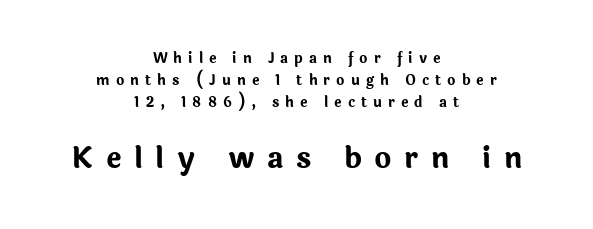
Q: Is the text bold? A: Yes.
Q: Is the text italic (slanted)? A: No, it is upright.
Q: Is the typeface a serif or a sans-serif typeface? A: Sans-serif.
Q: Is the text underlined? A: No.
Q: How is the paragraph aligned? A: Centered.
Q: Is the spacing between letters normal or unusually wide? A: Unusually wide.
Q: Is the spacing between lines tight, normal or loose? A: Normal.
Q: Which block of text is set in a larger size, the first (top) or the second (bottom)? A: The second (bottom) one.
Q: Width (condensed, normal, or wide)? A: Normal.
Q: Stroke contrast? A: Low.
Q: x-height? A: Medium.
Q: Monospaced? A: No.
